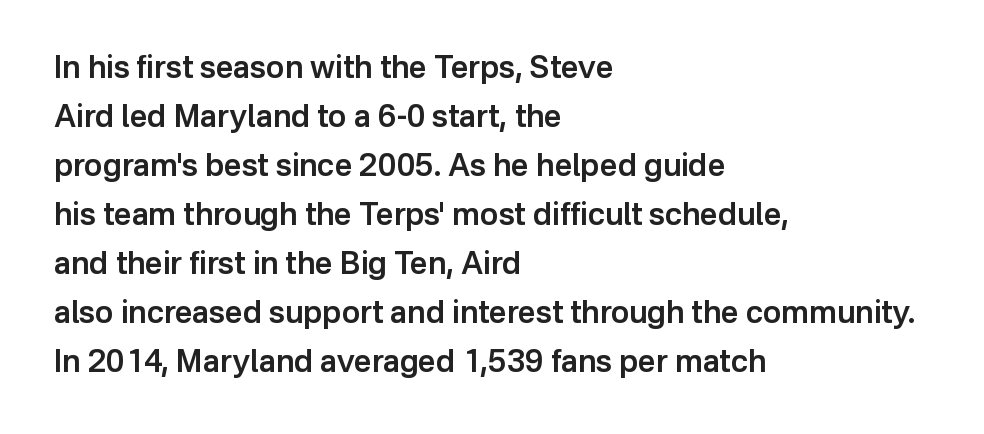
{"serif": "no", "italic": "no", "bold": "semi", "weight": "semibold", "width": "normal", "stroke_contrast": "low", "x_height": "medium", "monospaced": "no", "underline": "no", "align": "left", "line_spacing": "normal", "line_spacing_ratio": 1.58, "letter_spacing": "normal", "letter_spacing_em": 0.0, "glyph_px": 31}
